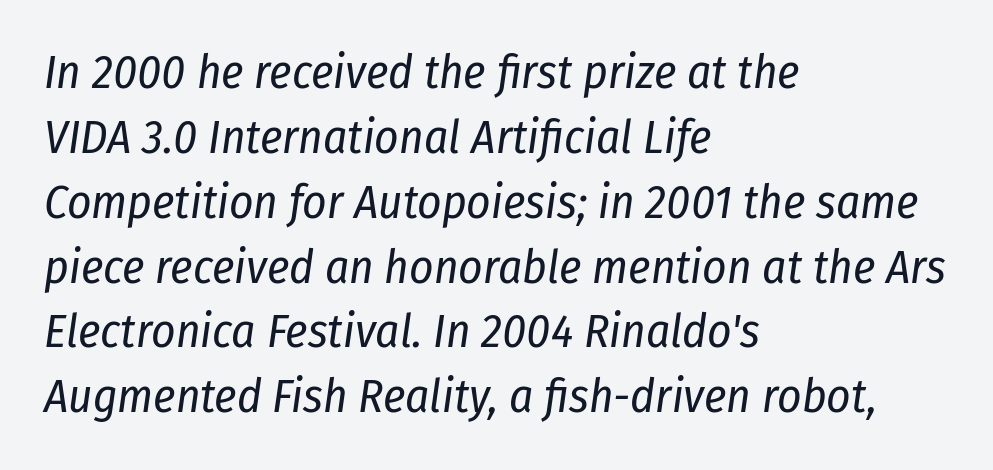
Q: Is the text bold? A: No.
Q: Is the text italic (slanted)? A: Yes, it leans right by about 8 degrees.
Q: Is the text underlined? A: No.
Q: How is the paragraph aligned? A: Left-aligned.
Q: Is the spacing between letters normal or unusually wide? A: Normal.
Q: Is the spacing between lines tight, normal or loose? A: Normal.
Q: Width (condensed, normal, or wide)? A: Condensed.
Q: Stroke contrast? A: Low.
Q: x-height? A: Medium.
Q: Monospaced? A: No.
